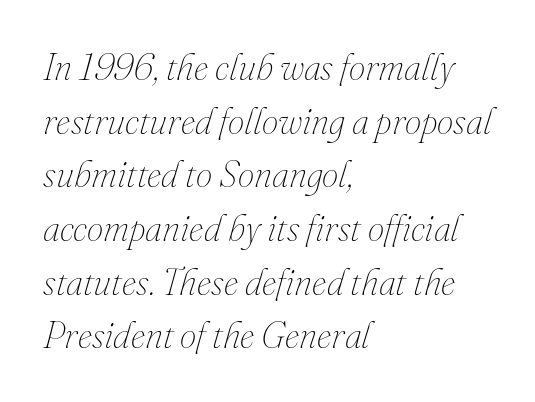
Q: Is the text bold? A: No.
Q: Is the text italic (slanted)? A: Yes, it leans right by about 16 degrees.
Q: Is the text underlined? A: No.
Q: How is the paragraph aligned? A: Left-aligned.
Q: Is the spacing between letters normal or unusually wide? A: Normal.
Q: Is the spacing between lines tight, normal or loose? A: Normal.
Q: Width (condensed, normal, or wide)? A: Normal.
Q: Stroke contrast? A: Medium.
Q: x-height? A: Small.
Q: Monospaced? A: No.
